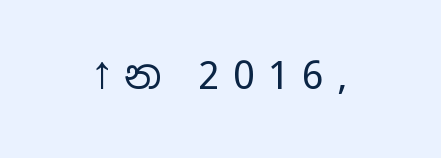
Q: Is the text bold? A: No.
Q: Is the text italic (slanted)? A: No, it is upright.
Q: Is the typeface a serif or a sans-serif typeface? A: Sans-serif.
Q: Is the text underlined? A: No.
Q: Is the spacing between letters normal or unusually wide? A: Unusually wide.
Q: Width (condensed, normal, or wide)? A: Wide.
Q: Stroke contrast? A: Low.
Q: x-height? A: Medium.
Q: Monospaced? A: No.
